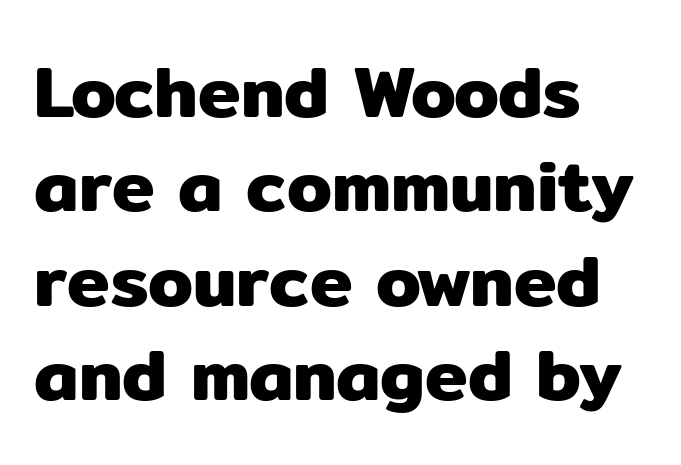
{"serif": "no", "italic": "no", "width": "normal", "stroke_contrast": "low", "x_height": "medium", "monospaced": "no", "underline": "no", "align": "left", "line_spacing": "normal", "line_spacing_ratio": 1.31, "letter_spacing": "normal", "letter_spacing_em": 0.0, "glyph_px": 72}
